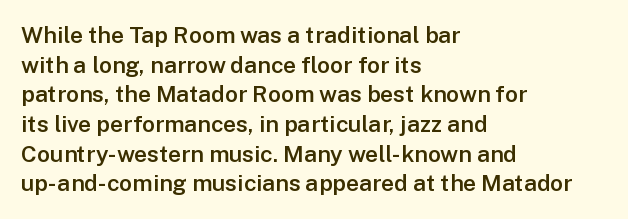
The image shows 23 px text type, upright; set left-aligned, normal line spacing (1.29x), normal letter spacing, not underlined.
